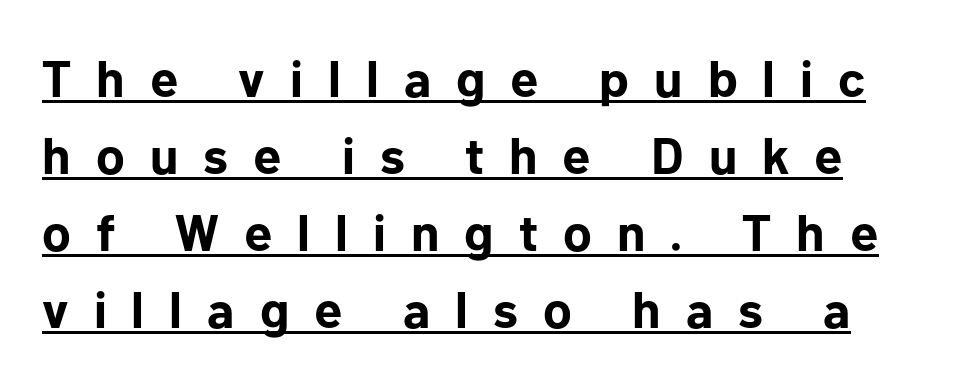
{"serif": "no", "italic": "no", "bold": "yes", "weight": "bold", "width": "normal", "stroke_contrast": "low", "x_height": "medium", "monospaced": "no", "underline": "yes", "line_spacing": "normal", "line_spacing_ratio": 1.51, "letter_spacing": "wide", "letter_spacing_em": 0.49, "glyph_px": 51}
